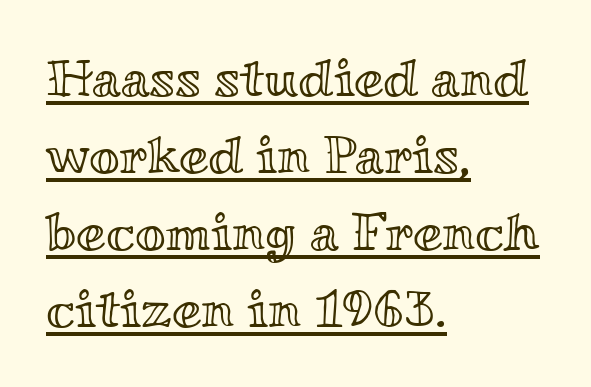
Summary of vertical rhythm: regular, with standard interline spacing. The face used here is rendered with its standard letterfit. Alignment: flush left. Do the characters align in a grid? No, the font is proportional. Looks like someone drew a line under every word here.
